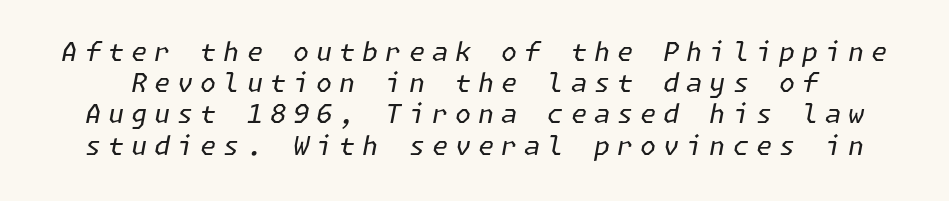
The image shows 26 px text type, italic (leaning right); set line spacing 1.2x, unusually wide letter spacing (+0.27 em), not underlined.
